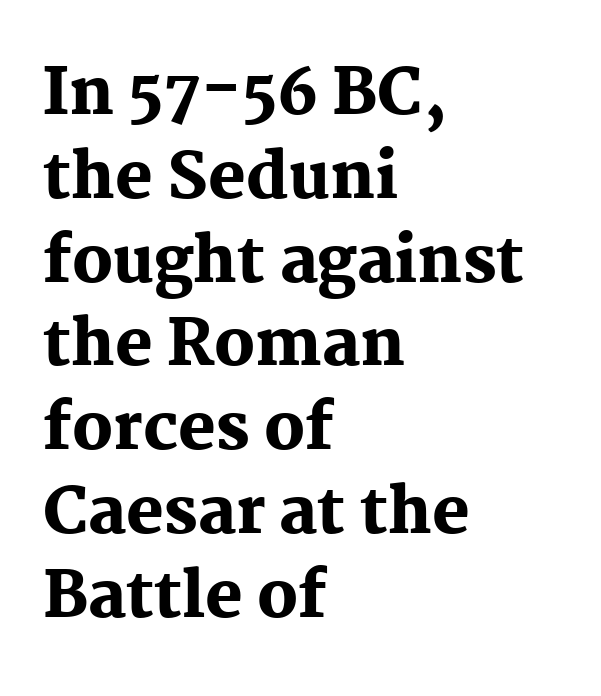
Each line starts at the same left margin while the right side varies. The rendering uses a bold face; every stroke is thick and dark. Tracking value appears to be zero — textbook default spacing. Normally led — the rows are evenly, conventionally spaced. Here the designer chose a conventional face with non-uniform glyph widths. Check under the words: just untouched page.
